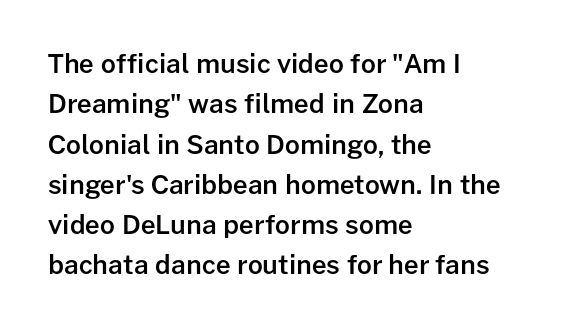
The image shows 26 px text type, upright; set left-aligned, normal line spacing (1.55x), normal letter spacing, not underlined.
